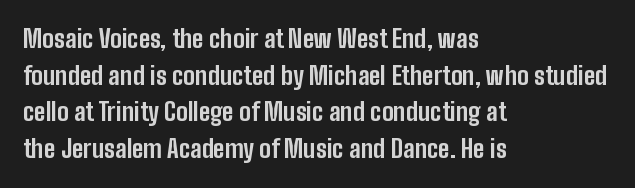
{"italic": "no", "bold": "yes", "underline": "no", "align": "left", "line_spacing": "normal", "line_spacing_ratio": 1.47, "letter_spacing": "normal", "letter_spacing_em": 0.0, "glyph_px": 25}
